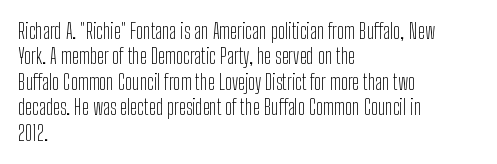
{"italic": "no", "bold": "no", "underline": "no", "align": "left", "line_spacing_ratio": 1.21, "letter_spacing": "normal", "letter_spacing_em": 0.0, "glyph_px": 21}
